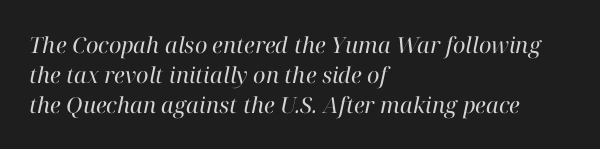
Teacher's note: observe the even left margin — that is flush-left alignment. It's the slanting kind of type. A normal amount of white space separates one row of letters from the next. The rendering keeps characters at their native spacing.
